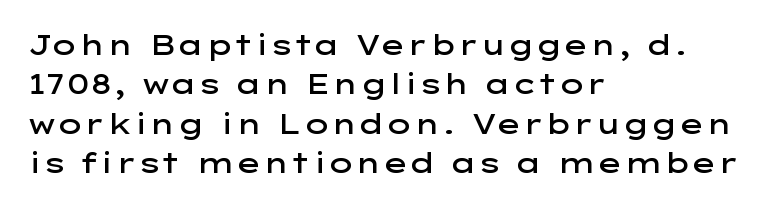
Italic: no, the glyphs are upright roman. Any mark beneath the type? The region is blank. Varying glyph widths throughout — classic text-font behaviour. Where is the straight margin? On the left. Baseline-to-baseline distance is the conventional proportion of letter height.
